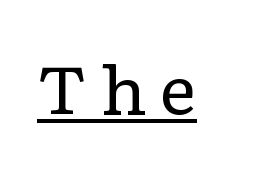
{"serif": "yes", "italic": "no", "bold": "no", "weight": "regular", "width": "wide", "stroke_contrast": "low", "x_height": "medium", "monospaced": "no", "underline": "yes", "glyph_px": 65}
